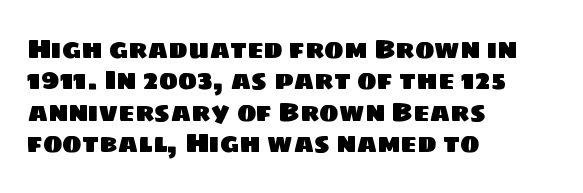
The paragraph shown leans on its left margin. The glyphs are unaccompanied by any horizontal stroke below them. Words appear dense and cohesive because spacing is normal.
